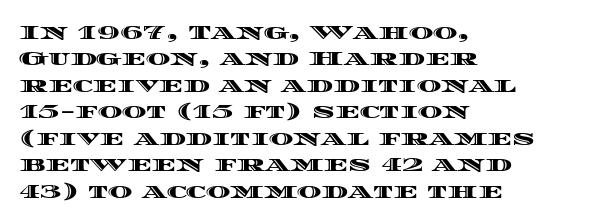
{"italic": "no", "underline": "no", "align": "left", "line_spacing": "normal", "line_spacing_ratio": 1.26, "letter_spacing": "normal", "letter_spacing_em": 0.0, "glyph_px": 21}
